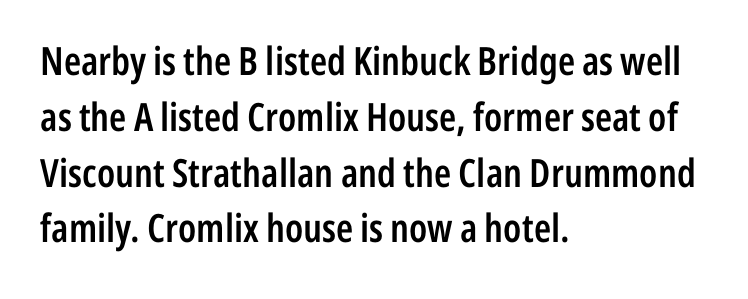
Spacing verdict: proportional, widths tailored to each character. Font category for this specimen: sans-serif. Does the lettering tilt? It doesn't — this is upright. Each line starts at the same left margin while the right side varies.
